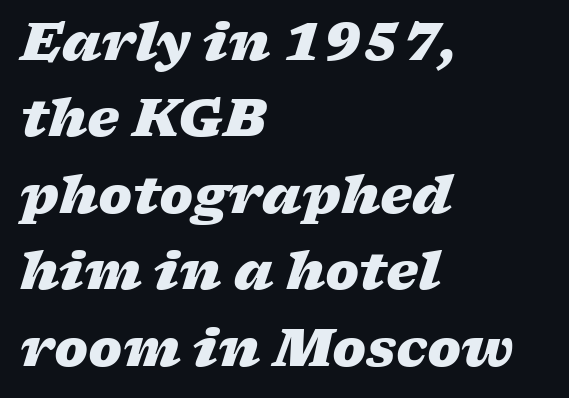
The rendering applies a slant to the glyphs. Interline gaps are of average width in this sample. Each glyph is drawn with heavy, bold strokes. Between one letter and the next there's only the usual sliver of space.
